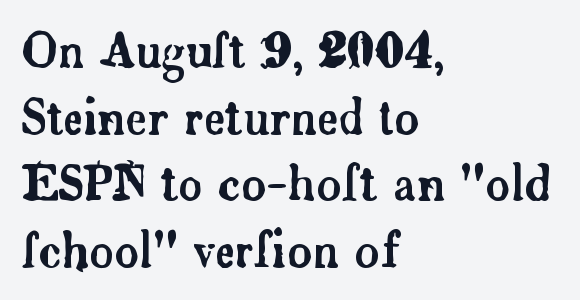
{"serif": "yes", "italic": "no", "width": "normal", "stroke_contrast": "low", "x_height": "small", "monospaced": "no", "underline": "no", "align": "left", "line_spacing": "normal", "line_spacing_ratio": 1.42, "letter_spacing": "normal", "letter_spacing_em": 0.0, "glyph_px": 47}
